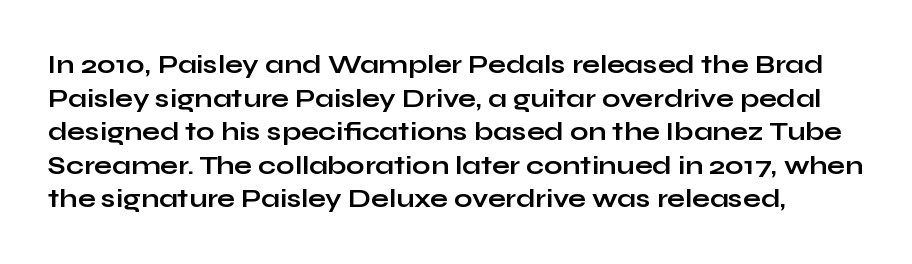
The image shows 26 px bold type, upright; set normal line spacing (1.29x), normal letter spacing, not underlined.
